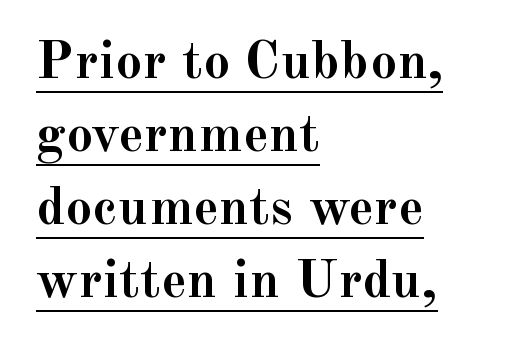
The image shows 54 px semibold serif type, upright; set left-aligned, normal line spacing (1.35x), normal letter spacing, underlined; a small x-height.
